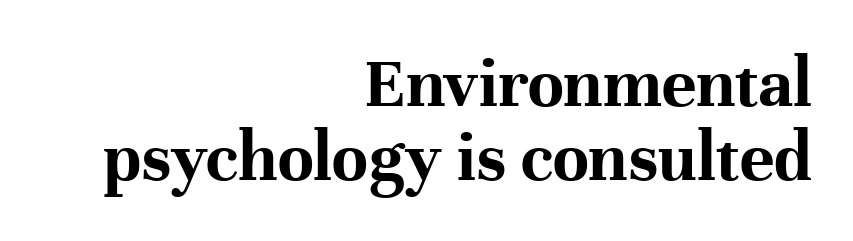
{"serif": "yes", "italic": "no", "bold": "yes", "weight": "bold", "width": "normal", "stroke_contrast": "high", "x_height": "medium", "monospaced": "no", "underline": "no", "align": "right", "line_spacing": "tight", "line_spacing_ratio": 1.01, "letter_spacing": "normal", "letter_spacing_em": 0.0, "glyph_px": 73}
